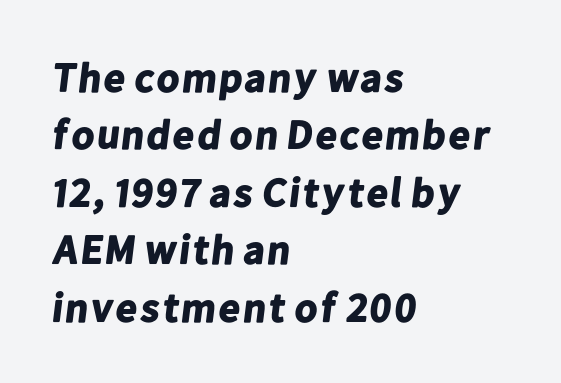
Q: Is the text bold? A: Yes.
Q: Is the typeface a serif or a sans-serif typeface? A: Sans-serif.
Q: Is the text underlined? A: No.
Q: How is the paragraph aligned? A: Left-aligned.
Q: Is the spacing between letters normal or unusually wide? A: Normal.
Q: Is the spacing between lines tight, normal or loose? A: Normal.
Q: Width (condensed, normal, or wide)? A: Normal.
Q: Stroke contrast? A: Low.
Q: x-height? A: Medium.
Q: Monospaced? A: No.
